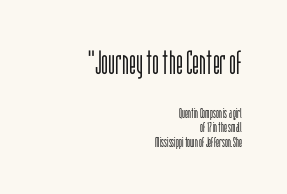
Q: Is the text bold? A: No.
Q: Is the text italic (slanted)? A: No, it is upright.
Q: Is the typeface a serif or a sans-serif typeface? A: Sans-serif.
Q: Is the text underlined? A: No.
Q: How is the paragraph aligned? A: Right-aligned.
Q: Is the spacing between letters normal or unusually wide? A: Normal.
Q: Is the spacing between lines tight, normal or loose? A: Tight.
Q: Which block of text is set in a larger size, the first (top) or the second (bottom)? A: The first (top) one.
Q: Width (condensed, normal, or wide)? A: Condensed.
Q: Stroke contrast? A: Low.
Q: x-height? A: Large.
Q: Monospaced? A: No.
